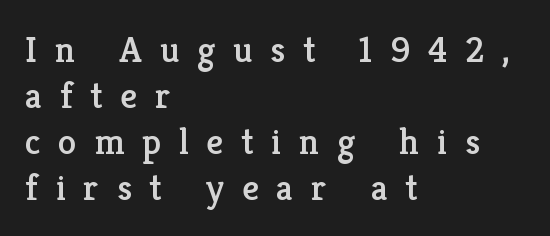
Q: Is the text italic (slanted)? A: No, it is upright.
Q: Is the typeface a serif or a sans-serif typeface? A: Serif.
Q: Is the text underlined? A: No.
Q: How is the paragraph aligned? A: Left-aligned.
Q: Is the spacing between letters normal or unusually wide? A: Unusually wide.
Q: Width (condensed, normal, or wide)? A: Normal.
Q: Stroke contrast? A: Low.
Q: x-height? A: Medium.
Q: Monospaced? A: No.
